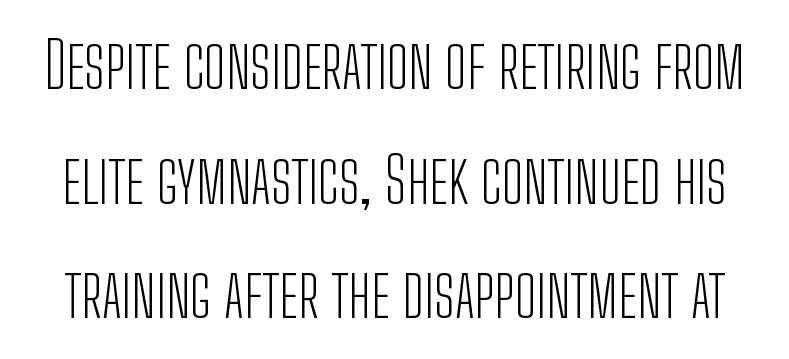
Q: Is the text bold? A: No.
Q: Is the text italic (slanted)? A: No, it is upright.
Q: Is the typeface a serif or a sans-serif typeface? A: Sans-serif.
Q: Is the text underlined? A: No.
Q: Is the spacing between letters normal or unusually wide? A: Normal.
Q: Width (condensed, normal, or wide)? A: Condensed.
Q: Stroke contrast? A: Low.
Q: x-height? A: Medium.
Q: Monospaced? A: No.
